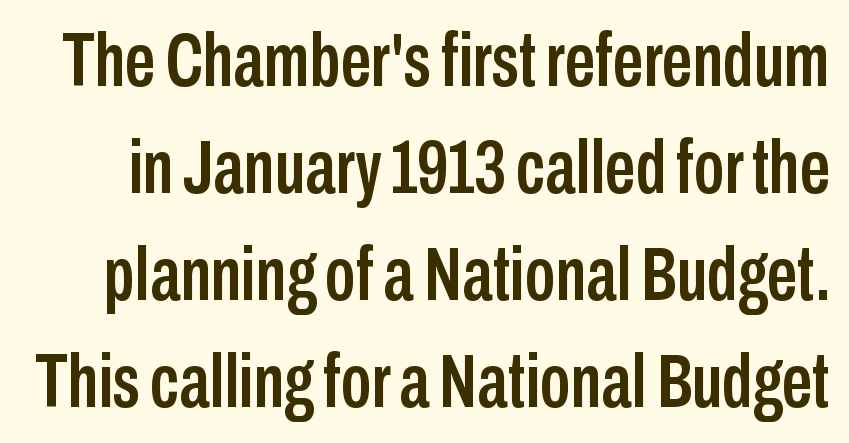
Q: Is the text italic (slanted)? A: No, it is upright.
Q: Is the typeface a serif or a sans-serif typeface? A: Sans-serif.
Q: Is the text underlined? A: No.
Q: Is the spacing between letters normal or unusually wide? A: Normal.
Q: Is the spacing between lines tight, normal or loose? A: Normal.
Q: Width (condensed, normal, or wide)? A: Condensed.
Q: Stroke contrast? A: Low.
Q: x-height? A: Medium.
Q: Monospaced? A: No.
